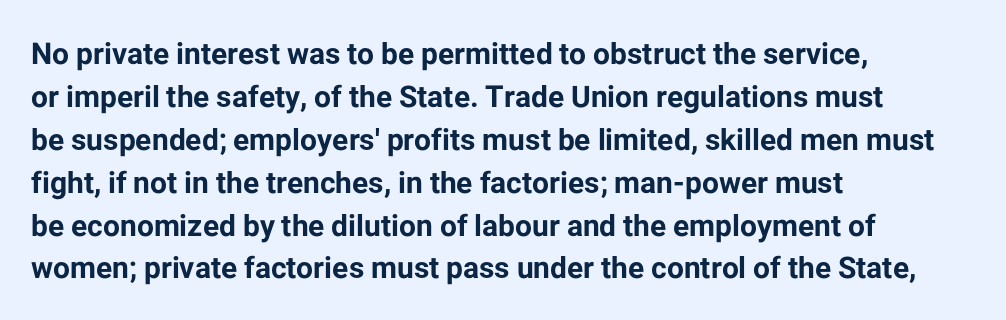
Q: Is the text bold? A: Yes.
Q: Is the text italic (slanted)? A: No, it is upright.
Q: Is the typeface a serif or a sans-serif typeface? A: Sans-serif.
Q: Is the text underlined? A: No.
Q: How is the paragraph aligned? A: Left-aligned.
Q: Is the spacing between letters normal or unusually wide? A: Normal.
Q: Is the spacing between lines tight, normal or loose? A: Normal.
Q: Width (condensed, normal, or wide)? A: Normal.
Q: Stroke contrast? A: Low.
Q: x-height? A: Medium.
Q: Monospaced? A: No.
